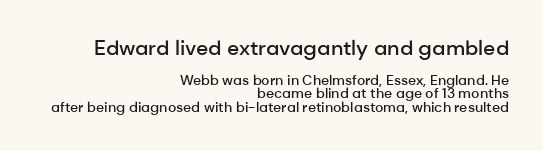
Caption: multi-line text, flush right, ragged left. Underline: absent. The line-height multiplier appears low, near solid setting. In terms of weight, the rendering is demibold, just under bold. The horizontal fit of the characters is conventional and even.
